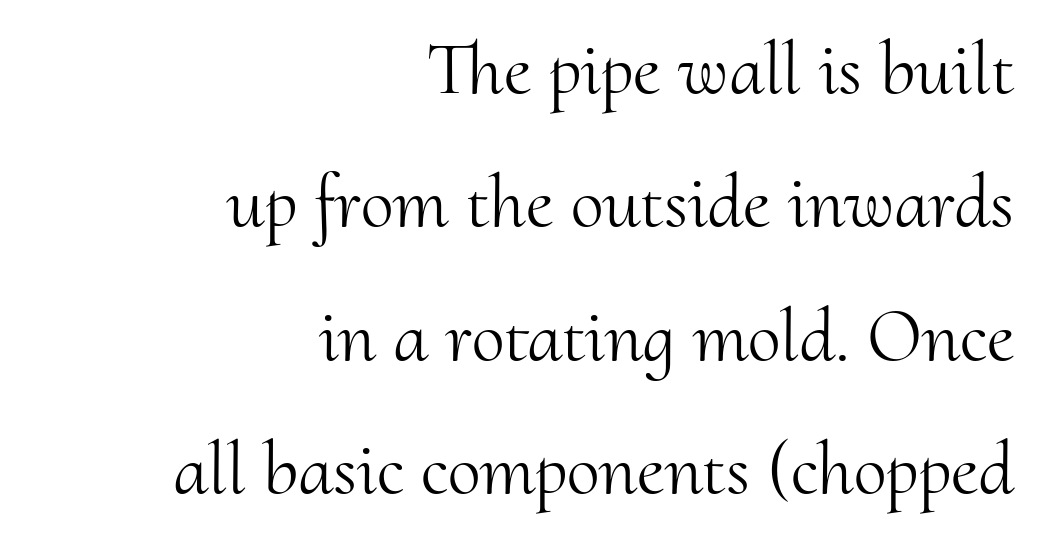
{"serif": "yes", "italic": "no", "bold": "no", "weight": "light", "width": "normal", "stroke_contrast": "medium", "x_height": "small", "monospaced": "no", "underline": "no", "align": "right", "line_spacing_ratio": 1.78, "letter_spacing": "normal", "letter_spacing_em": 0.0, "glyph_px": 75}
